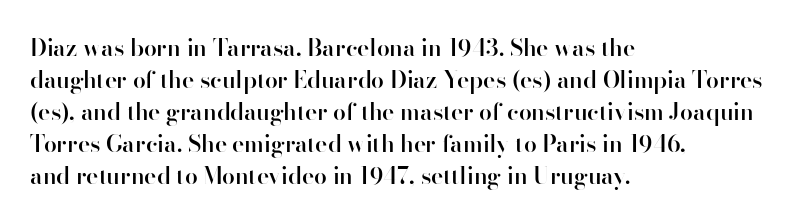
The image shows 23 px text type, upright; set left-aligned, normal line spacing (1.39x), normal letter spacing, not underlined.
